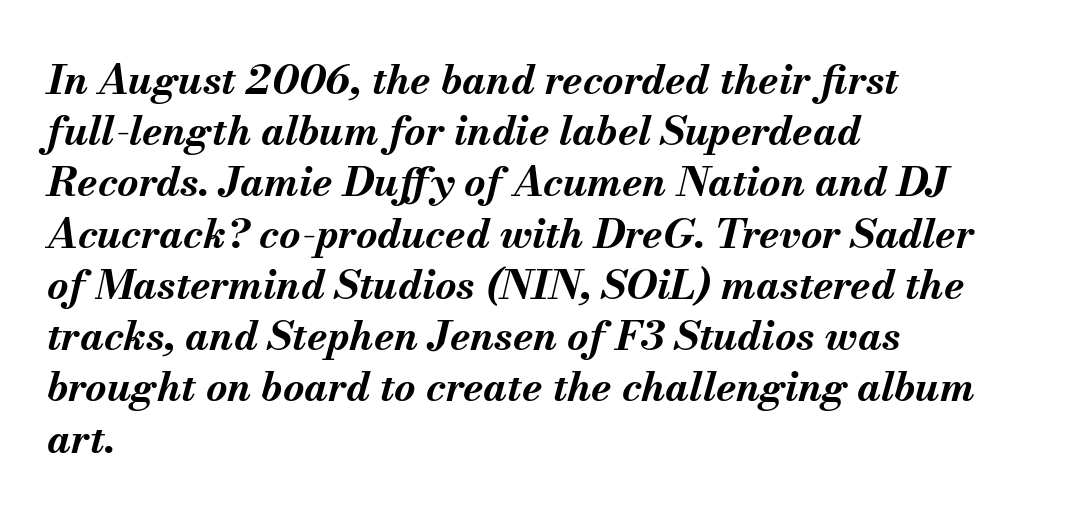
The image shows 41 px bold type, italic (leaning right); set left-aligned, normal line spacing (1.25x), normal letter spacing, not underlined; medium stroke contrast and a small x-height.
